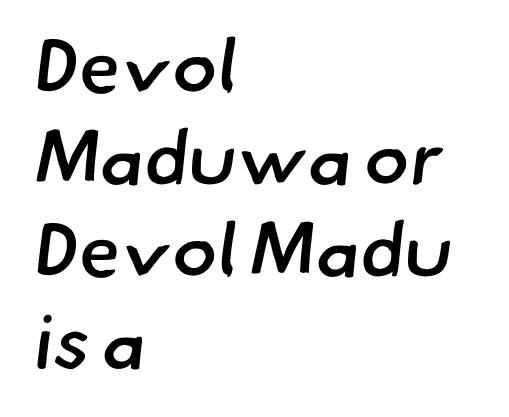
{"serif": "no", "bold": "semi", "weight": "semibold", "width": "normal", "stroke_contrast": "low", "x_height": "small", "monospaced": "no", "underline": "no", "align": "left", "line_spacing_ratio": 1.21, "letter_spacing": "normal", "letter_spacing_em": 0.0, "glyph_px": 76}
